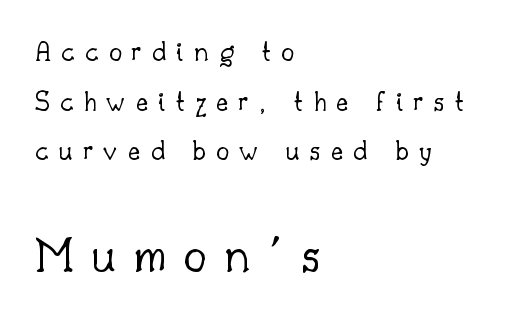
{"italic": "no", "bold": "no", "weight": "light", "width": "normal", "stroke_contrast": "low", "x_height": "small", "monospaced": "no", "underline": "no", "align": "left", "line_spacing_ratio": 1.71, "letter_spacing": "wide", "letter_spacing_em": 0.35, "larger_block": "second", "size_ratio": 1.76, "glyph_px": 51}
